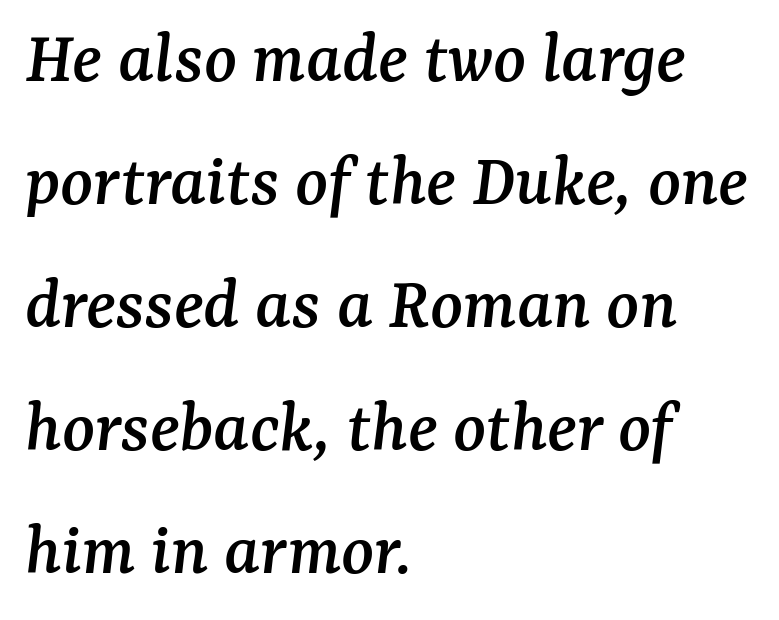
The image shows 76 px serif type, italic (leaning right); set left-aligned, normal line spacing (1.62x), normal letter spacing, not underlined; medium stroke contrast and a medium x-height.
